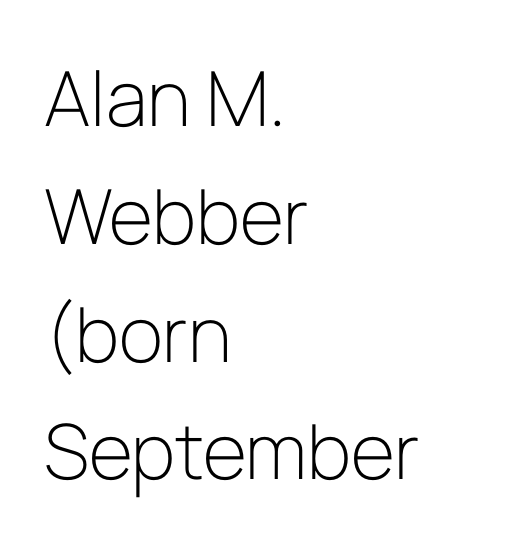
Q: Is the text bold? A: No.
Q: Is the text italic (slanted)? A: No, it is upright.
Q: Is the typeface a serif or a sans-serif typeface? A: Sans-serif.
Q: Is the text underlined? A: No.
Q: How is the paragraph aligned? A: Left-aligned.
Q: Is the spacing between letters normal or unusually wide? A: Normal.
Q: Is the spacing between lines tight, normal or loose? A: Normal.
Q: Width (condensed, normal, or wide)? A: Normal.
Q: Stroke contrast? A: Low.
Q: x-height? A: Medium.
Q: Monospaced? A: No.
